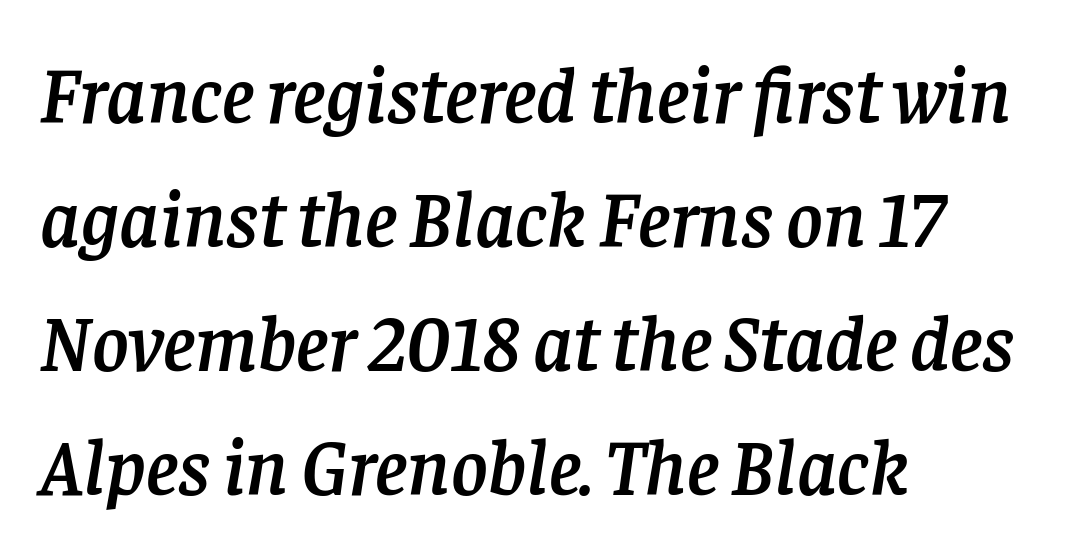
{"serif": "yes", "italic": "yes", "lean": "right", "slant_degrees": 8, "width": "normal", "stroke_contrast": "low", "x_height": "large", "monospaced": "no", "underline": "no", "align": "left", "line_spacing": "normal", "line_spacing_ratio": 1.57, "letter_spacing": "normal", "letter_spacing_em": 0.0, "glyph_px": 79}
